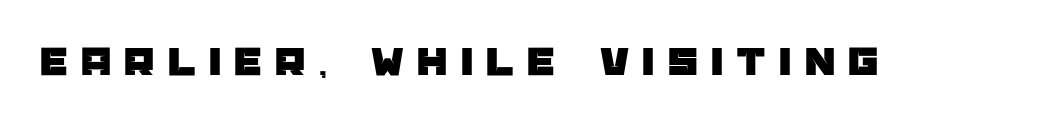
Q: Is the text italic (slanted)? A: No, it is upright.
Q: Is the typeface a serif or a sans-serif typeface? A: Sans-serif.
Q: Is the text underlined? A: No.
Q: Is the spacing between letters normal or unusually wide? A: Unusually wide.
Q: Width (condensed, normal, or wide)? A: Normal.
Q: Stroke contrast? A: Low.
Q: x-height? A: Large.
Q: Monospaced? A: No.
